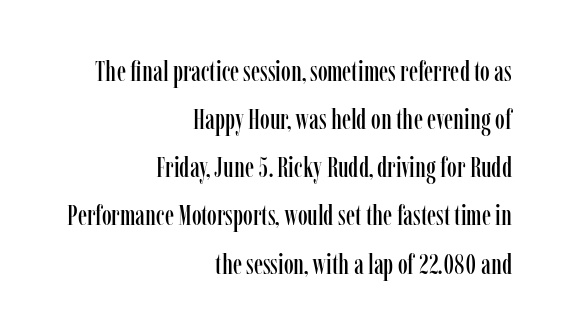
Q: Is the text italic (slanted)? A: No, it is upright.
Q: Is the typeface a serif or a sans-serif typeface? A: Serif.
Q: Is the text underlined? A: No.
Q: How is the paragraph aligned? A: Right-aligned.
Q: Is the spacing between letters normal or unusually wide? A: Normal.
Q: Width (condensed, normal, or wide)? A: Condensed.
Q: Stroke contrast? A: Low.
Q: x-height? A: Medium.
Q: Monospaced? A: No.
